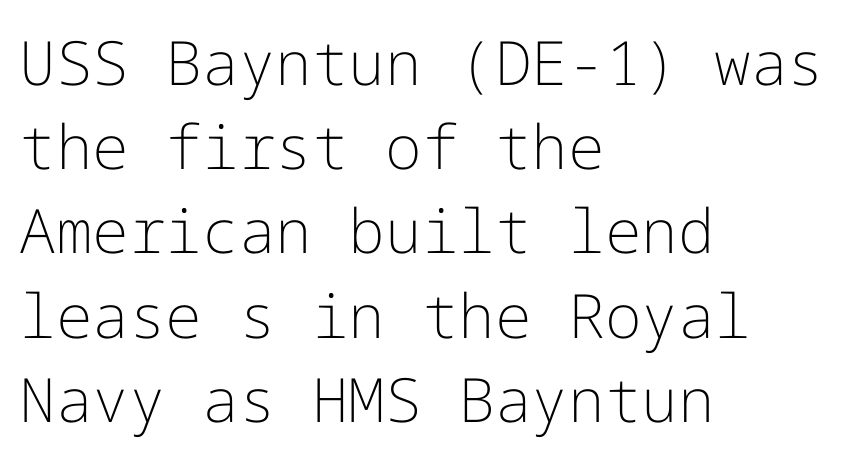
{"serif": "no", "italic": "no", "bold": "no", "weight": "light", "width": "normal", "stroke_contrast": "low", "x_height": "medium", "underline": "no", "align": "left", "line_spacing": "normal", "line_spacing_ratio": 1.38, "letter_spacing": "normal", "letter_spacing_em": 0.0, "glyph_px": 61}
